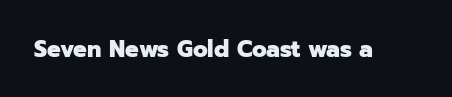
What stands out about the letter spacing? Nothing — it is the standard amount. Upright lettering throughout. Bold? Absolutely — the strokes are thick and heavy. The glyphs are unaccompanied by any horizontal stroke below them.
